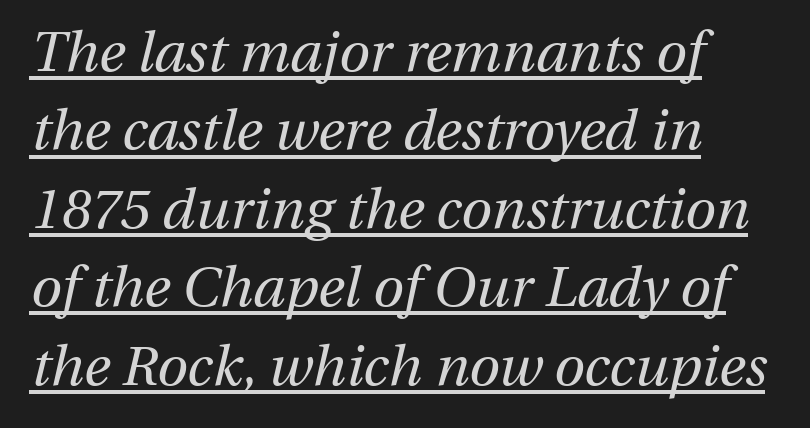
{"italic": "yes", "lean": "right", "slant_degrees": 13, "bold": "no", "weight": "regular", "width": "normal", "stroke_contrast": "medium", "x_height": "medium", "monospaced": "no", "underline": "yes", "align": "left", "line_spacing": "normal", "line_spacing_ratio": 1.4, "letter_spacing": "normal", "letter_spacing_em": 0.0, "glyph_px": 56}
